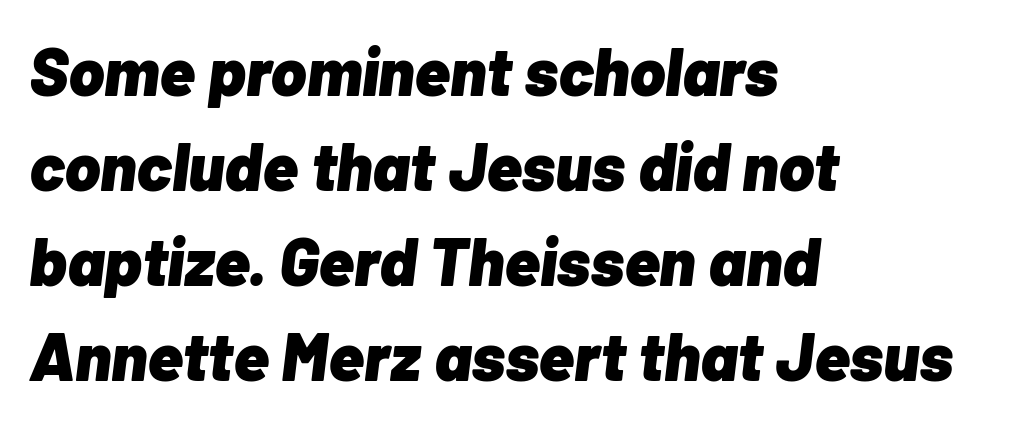
The image shows 67 px heavy type, italic (leaning right); set left-aligned, normal line spacing (1.42x), normal letter spacing, not underlined; low stroke contrast and a medium x-height.
